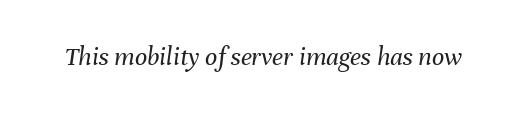
Glance below the letters and you will spot only blank space. The text carries the slant typical of an italic or oblique font. Stroke mass is kept to a normal reading level or below. The passage shown has conventional tracking throughout.
